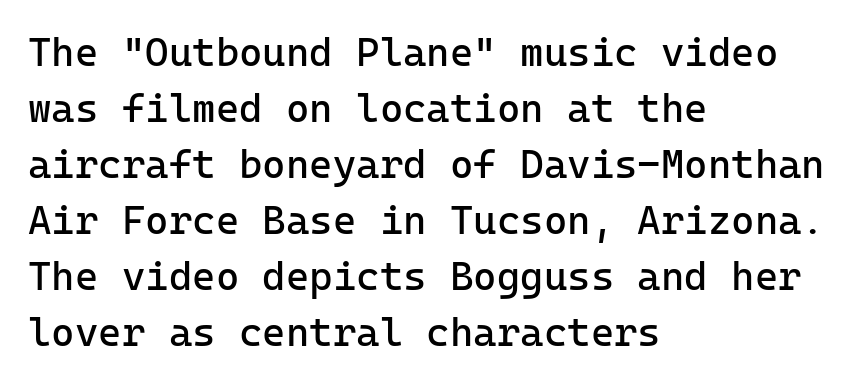
{"serif": "no", "italic": "no", "bold": "no", "weight": "regular", "width": "normal", "stroke_contrast": "low", "x_height": "medium", "underline": "no", "align": "left", "line_spacing": "normal", "line_spacing_ratio": 1.4, "letter_spacing": "normal", "letter_spacing_em": 0.0, "glyph_px": 40}
